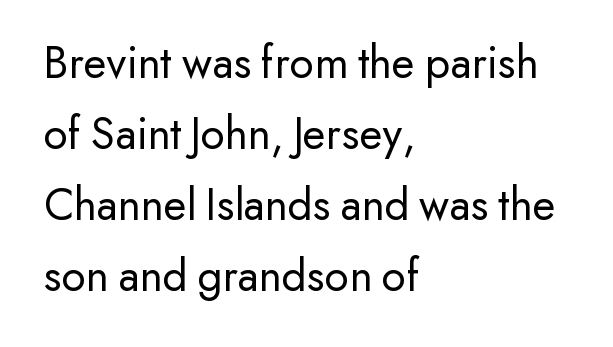
The compositor pushed each line to the left boundary. Posture: straight, roman, zero tilt. Do the characters align in a grid? No, the font is proportional. How are the letters spaced? Ordinarily, with no added tracking. The face used here is a sans, in the tradition of grotesques and geometrics. The space directly below the letters is spotless.
